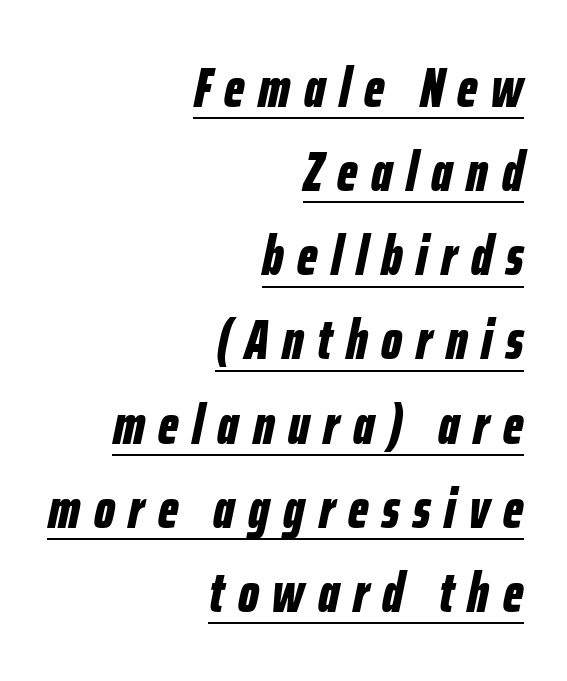
Casual observation: everything's shoved over to the right. Students, observe the line beneath the letters — that is underlining. Italic: yes, the glyphs are oblique. Here the glyphs are tracked loosely, breaking word shapes into spaced letters. The face used here is proportionally spaced, like ordinary book or web type.
